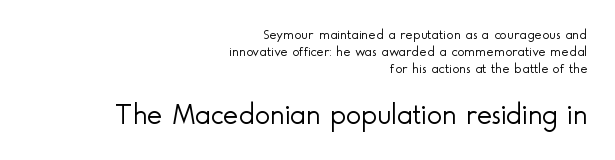
The image shows 29 px light sans-serif type, upright; set right-aligned, line spacing 1.2x, normal letter spacing, not underlined; the second (bottom) block is 2.07x larger; a small x-height.
